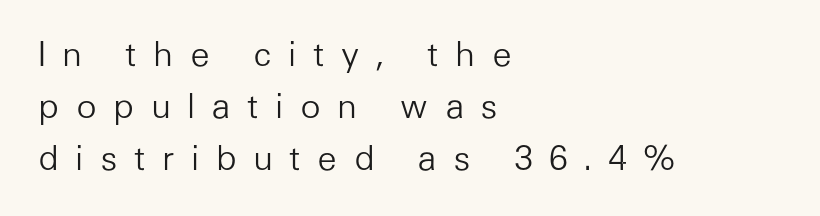
The image shows 34 px light sans-serif type, upright; set left-aligned, normal line spacing (1.53x), unusually wide letter spacing (+0.48 em), not underlined; low stroke contrast and a medium x-height.
